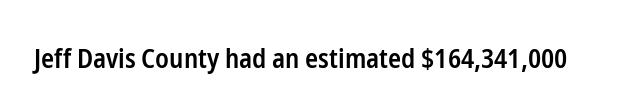
{"italic": "no", "bold": "semi", "underline": "no", "letter_spacing": "normal", "letter_spacing_em": 0.0, "glyph_px": 27}
